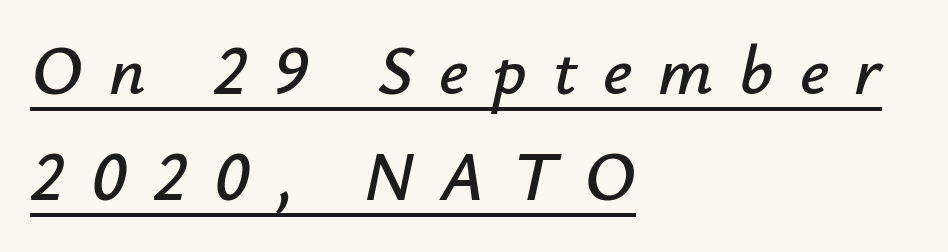
The image shows 70 px text type, italic (leaning right); set left-aligned, normal line spacing (1.52x), unusually wide letter spacing (+0.37 em), underlined; low stroke contrast and a small x-height.
